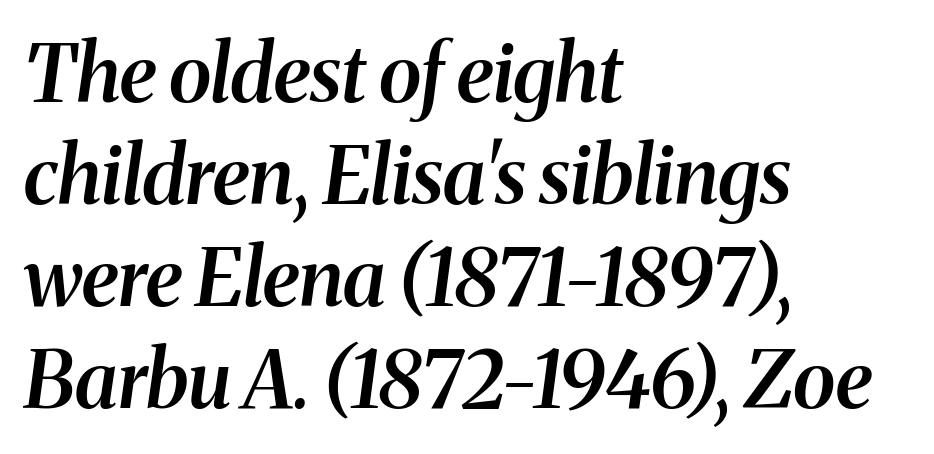
The rendering shows small feet on the letterforms — a serif design. The strip under each line holds only bare page. Italic? Definitely — the glyphs are oblique. Words appear dense and cohesive because spacing is normal. These lines sit exactly where default settings would place them.
